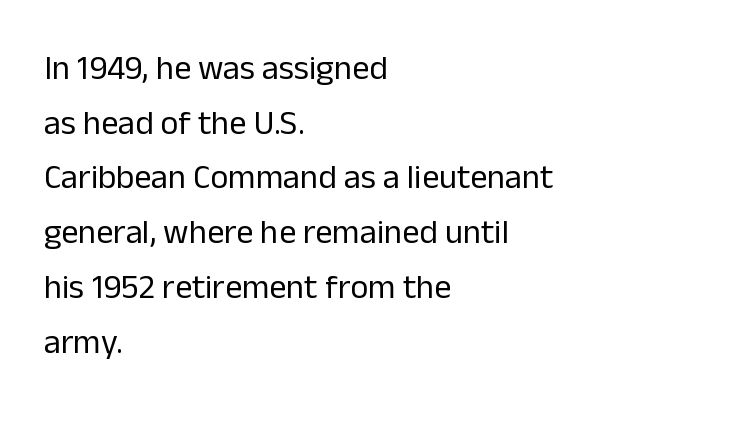
The rendering anchors every line to the left-hand side. The rendering uses natural spacing where letterforms have individual widths. Letterform terminals end flat and unadorned throughout the passage. Glance below the letters and you will spot only blank space. Glyph-to-glyph distance matches everyday printed text.
